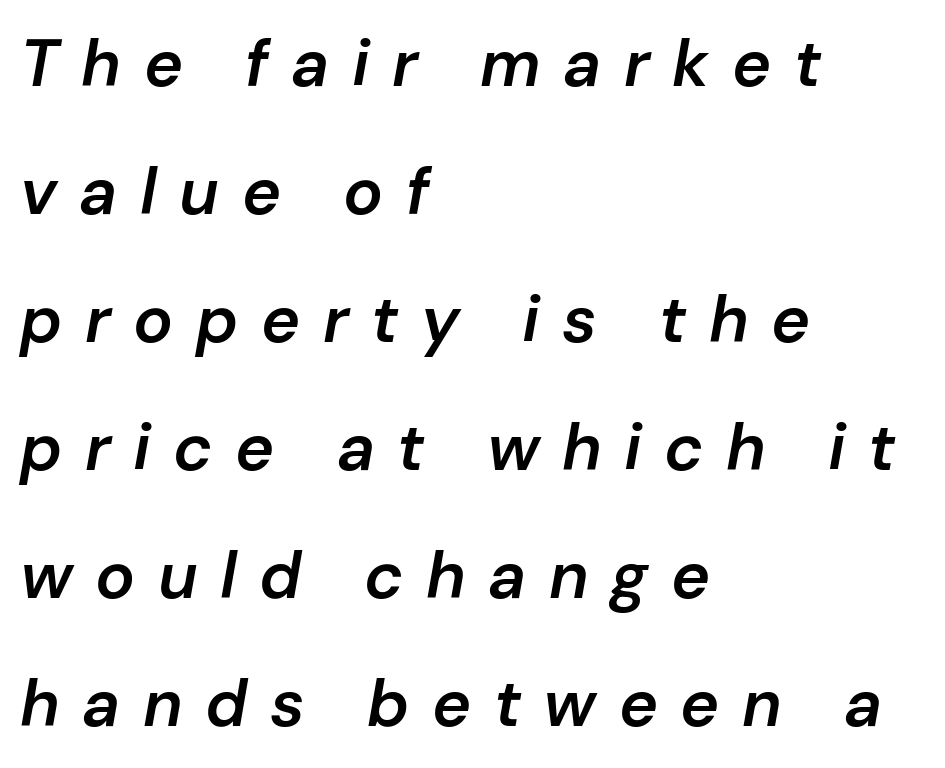
The image shows 66 px semibold type, italic (leaning right); set left-aligned, loose line spacing (1.94x), unusually wide letter spacing (+0.34 em), not underlined; low stroke contrast and a medium x-height.
